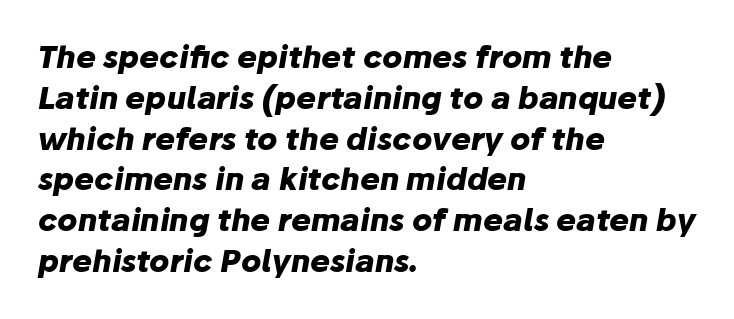
{"italic": "yes", "lean": "right", "slant_degrees": 10, "bold": "yes", "weight": "heavy", "width": "normal", "stroke_contrast": "low", "x_height": "medium", "monospaced": "no", "underline": "no", "align": "left", "line_spacing": "normal", "line_spacing_ratio": 1.36, "letter_spacing": "normal", "letter_spacing_em": 0.0, "glyph_px": 30}
